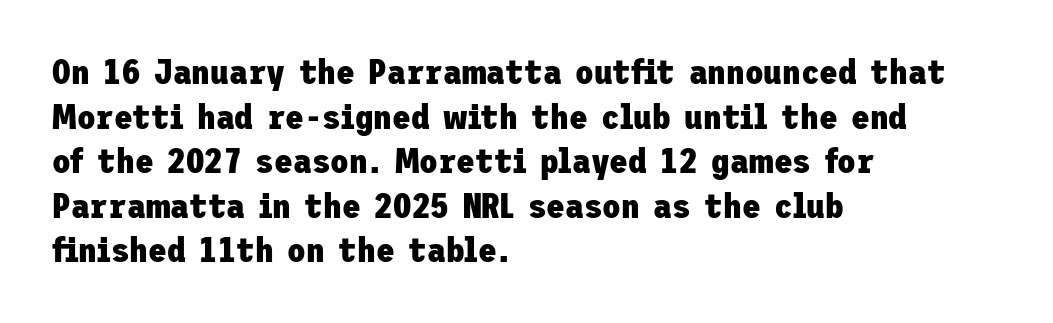
Q: Is the text bold? A: Yes.
Q: Is the text italic (slanted)? A: No, it is upright.
Q: Is the typeface a serif or a sans-serif typeface? A: Sans-serif.
Q: Is the text underlined? A: No.
Q: How is the paragraph aligned? A: Left-aligned.
Q: Is the spacing between letters normal or unusually wide? A: Normal.
Q: Is the spacing between lines tight, normal or loose? A: Normal.
Q: Width (condensed, normal, or wide)? A: Normal.
Q: Stroke contrast? A: Low.
Q: x-height? A: Medium.
